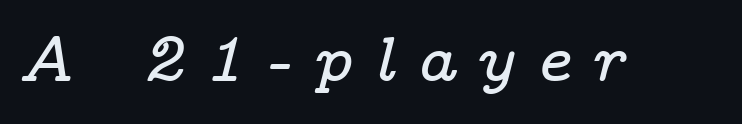
{"serif": "yes", "italic": "yes", "lean": "right", "slant_degrees": 14, "width": "wide", "stroke_contrast": "low", "x_height": "medium", "monospaced": "no", "underline": "no", "letter_spacing": "wide", "letter_spacing_em": 0.33, "glyph_px": 63}
